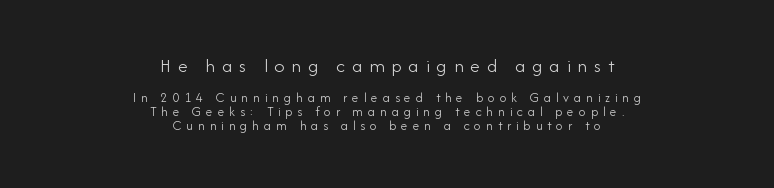
{"italic": "no", "bold": "no", "underline": "no", "align": "center", "line_spacing": "tight", "line_spacing_ratio": 1.01, "letter_spacing": "wide", "letter_spacing_em": 0.34, "larger_block": "first", "size_ratio": 1.43, "glyph_px": 20}
